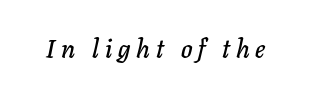
The image shows 26 px text type, italic (leaning right); set unusually wide letter spacing (+0.23 em), not underlined.
